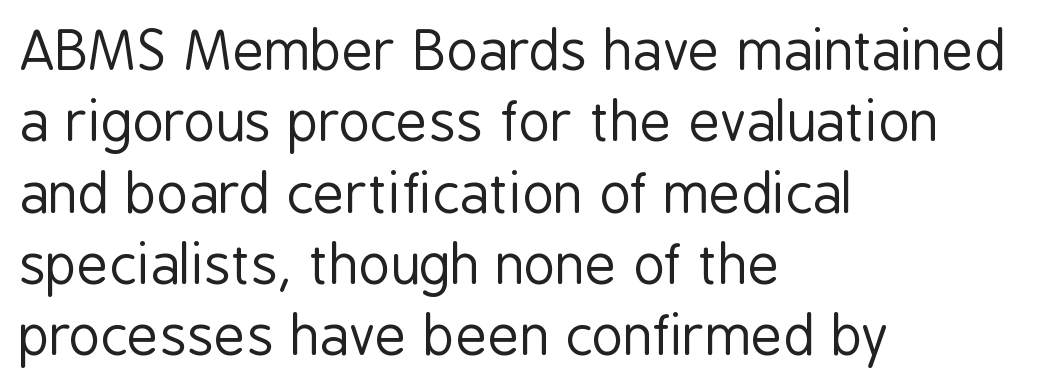
Q: Is the text bold? A: No.
Q: Is the text italic (slanted)? A: No, it is upright.
Q: Is the typeface a serif or a sans-serif typeface? A: Sans-serif.
Q: Is the text underlined? A: No.
Q: How is the paragraph aligned? A: Left-aligned.
Q: Is the spacing between letters normal or unusually wide? A: Normal.
Q: Is the spacing between lines tight, normal or loose? A: Normal.
Q: Width (condensed, normal, or wide)? A: Condensed.
Q: Stroke contrast? A: Low.
Q: x-height? A: Medium.
Q: Monospaced? A: No.
